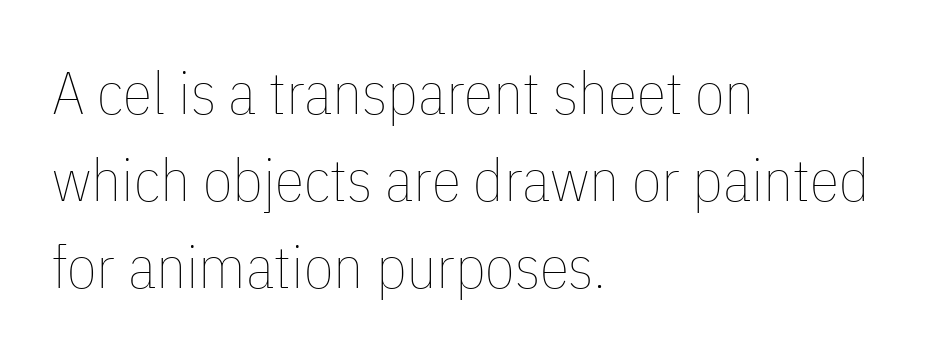
The image shows 60 px thin, condensed type, upright; set left-aligned, normal line spacing (1.45x), normal letter spacing, not underlined; low stroke contrast and a medium x-height.
